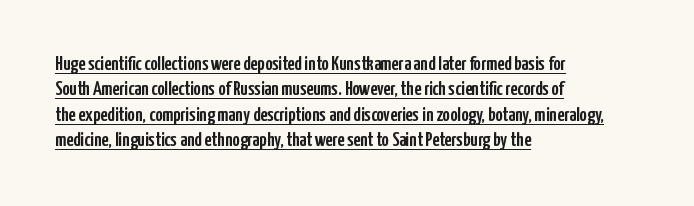
The image shows 20 px text type, upright; set left-aligned, normal line spacing (1.27x), normal letter spacing, underlined.
